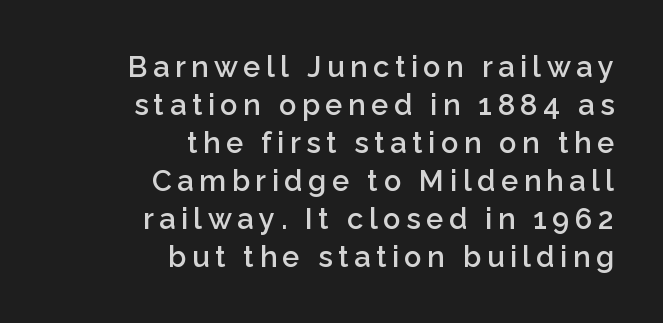
The glyphs in this specimen are sans serif. Does the weight exceed regular? Yes, but only to semibold. In terms of leading, this rendering sits right in the middle. Compared with a flush-left layout, this one pins lines to the opposite, right side. Characters remain perfectly vertical along every line. Think of a printed novel: that variable character pitch is what you see here.
